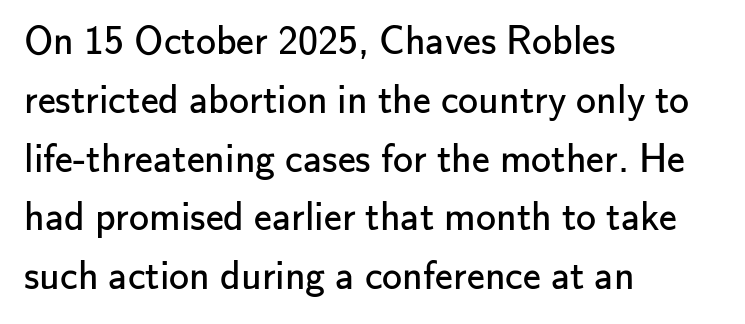
Normally led — the rows are evenly, conventionally spaced. On a weight scale, this lands at 450 or below. A roman cut, with each character standing at attention. Short and long lines alike share a common starting point at left. These lines keep a tight, regular rhythm from letter to letter. The space beneath each line is pristine and unruled.
